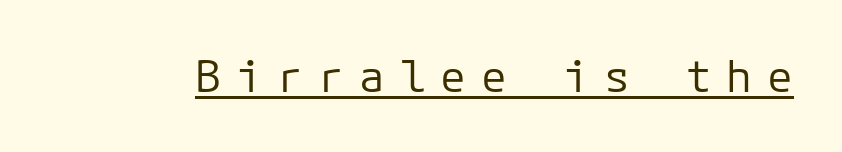
{"serif": "no", "italic": "no", "bold": "no", "weight": "regular", "width": "normal", "stroke_contrast": "low", "x_height": "medium", "monospaced": "yes", "underline": "yes", "letter_spacing": "wide", "letter_spacing_em": 0.35, "glyph_px": 43}
